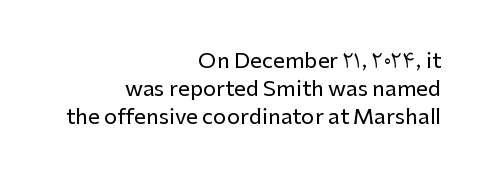
{"italic": "no", "underline": "no", "align": "right", "line_spacing": "normal", "line_spacing_ratio": 1.34, "letter_spacing": "normal", "letter_spacing_em": 0.0, "glyph_px": 21}
